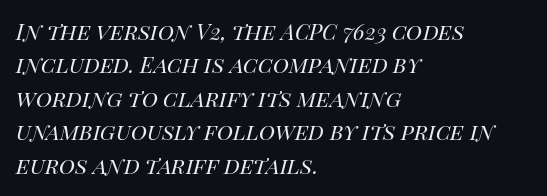
The image shows 22 px text type, italic (leaning right); set left-aligned, normal line spacing (1.52x), normal letter spacing, not underlined.
